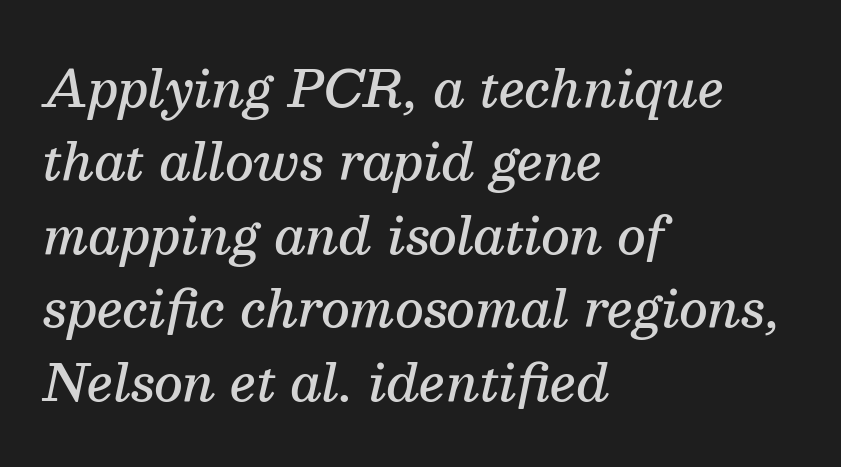
The image shows 50 px semibold serif type, italic (leaning right); set left-aligned, normal line spacing (1.47x), normal letter spacing, not underlined; medium stroke contrast and a medium x-height.
